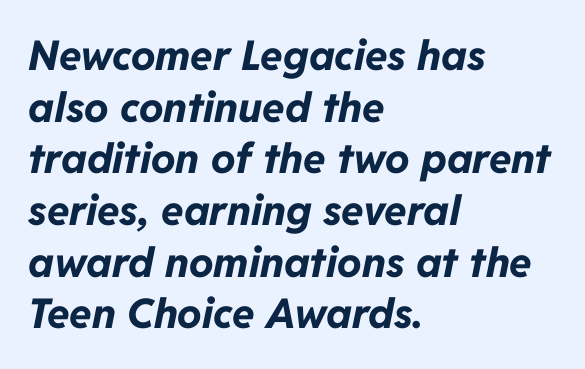
Plain, unruled lines of type. Pretty heavy lettering here — definitely bold. Every character sits at an angle, as italics do. Compared with typical paragraphs, the rows here are spaced about the same. The ragged edge is on the right, which tells us the setting is flush left. Look at the tracking — it's just the regular setting, nothing added.
